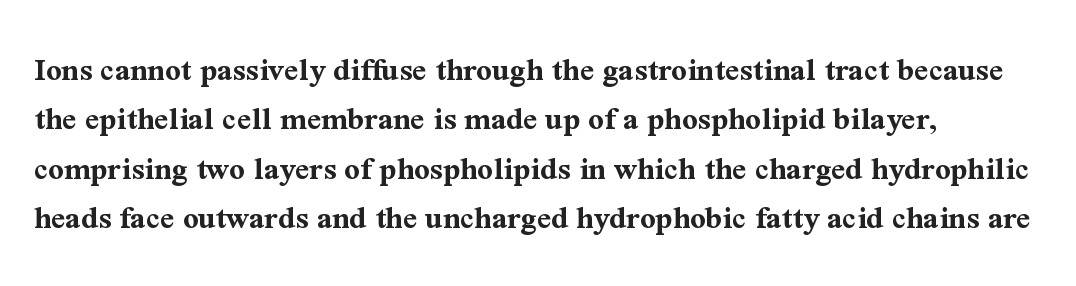
{"serif": "yes", "italic": "no", "bold": "yes", "weight": "bold", "width": "normal", "stroke_contrast": "medium", "x_height": "medium", "monospaced": "no", "underline": "no", "align": "left", "line_spacing": "normal", "line_spacing_ratio": 1.45, "letter_spacing": "normal", "letter_spacing_em": 0.0, "glyph_px": 34}
